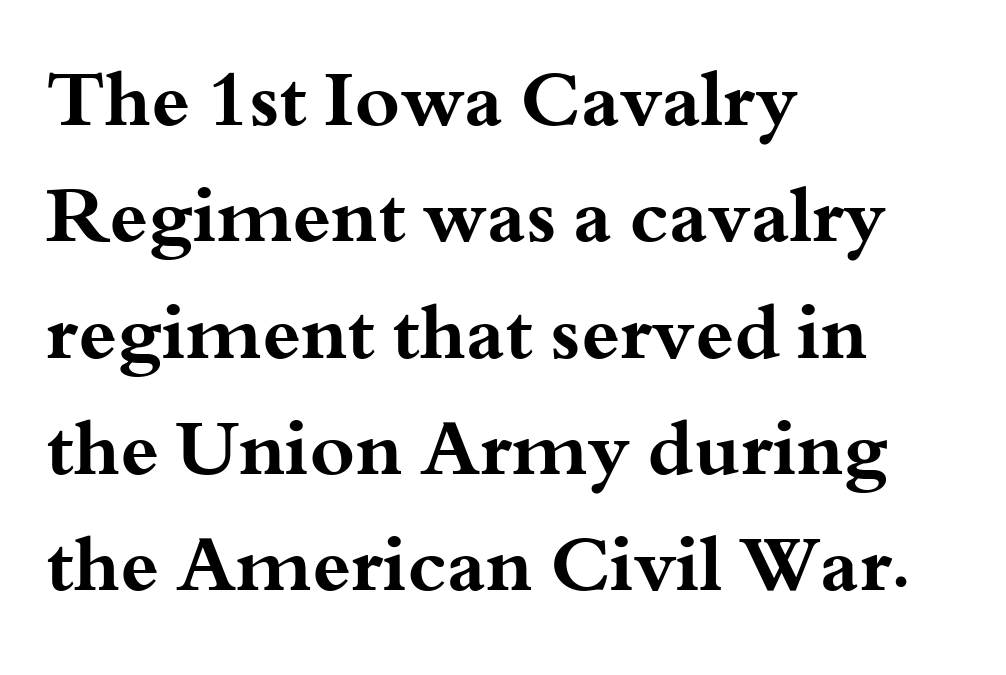
The image shows 77 px bold, wide serif type, upright; set left-aligned, normal line spacing (1.51x), normal letter spacing, not underlined; medium stroke contrast and a small x-height.
